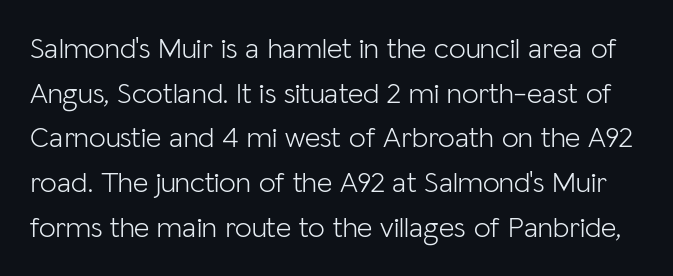
{"serif": "no", "italic": "no", "bold": "no", "weight": "light", "width": "normal", "stroke_contrast": "low", "x_height": "medium", "monospaced": "no", "underline": "no", "line_spacing": "normal", "line_spacing_ratio": 1.49, "letter_spacing": "normal", "letter_spacing_em": 0.0, "glyph_px": 30}
